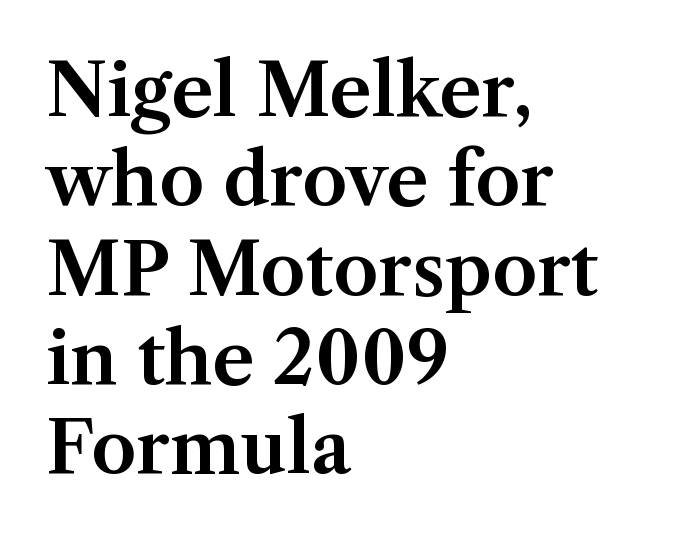
A typesetter would call this proportional, since set widths differ per character. Plain, unruled lines of type. Observe the ordinary spacing: letters are neighbours, not strangers. The typography opts for an upright posture over an oblique one. Horizontal alignment here is leftward, the default for most running prose.
